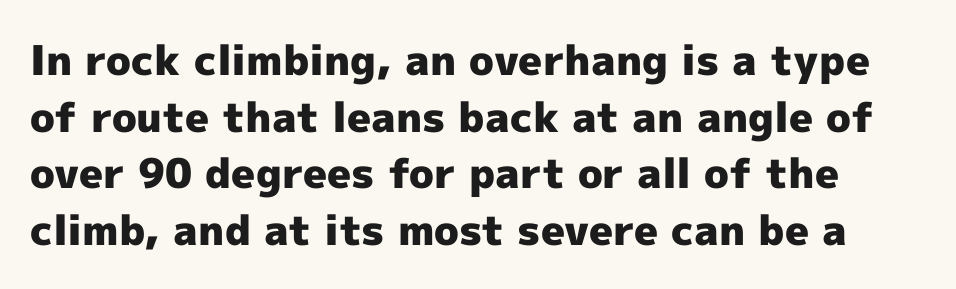
{"serif": "no", "italic": "no", "bold": "yes", "weight": "heavy", "width": "normal", "x_height": "medium", "monospaced": "no", "underline": "no", "line_spacing": "normal", "line_spacing_ratio": 1.38, "letter_spacing": "normal", "letter_spacing_em": 0.0, "glyph_px": 41}
